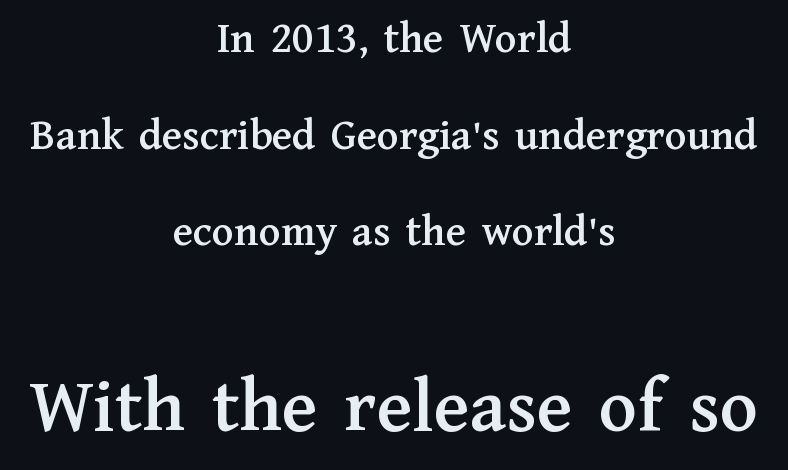
Notice how the passage keeps no hard edge, just a central spine. Nobody touched the tracking dial on this one. Block two is the big one; block one sits smaller above it. Honestly, the rows look like they've been pulled way apart. Italic: no, the glyphs are upright roman. Decoration check: the copy has no underline.
